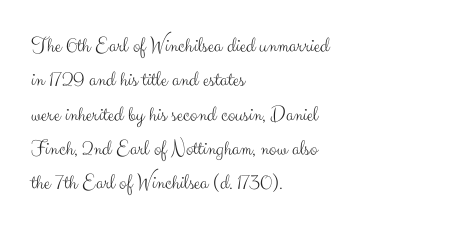
Is the stroke heavy? The answer is a plain regular-or-lighter. Clear beneath every line of the passage. Notice how descenders clear the ascenders below comfortably — that's standard leading.
